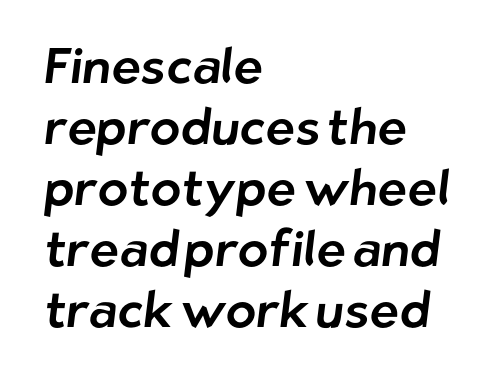
The image shows 50 px sans-serif type; set left-aligned, line spacing 1.22x, normal letter spacing, not underlined; low stroke contrast and a medium x-height.
